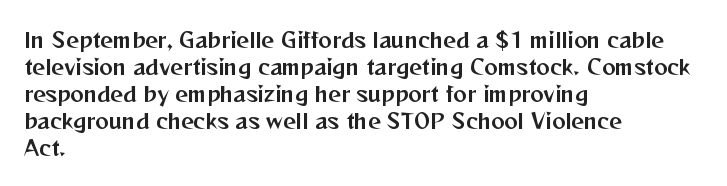
Q: Is the text italic (slanted)? A: No, it is upright.
Q: Is the text underlined? A: No.
Q: How is the paragraph aligned? A: Left-aligned.
Q: Is the spacing between letters normal or unusually wide? A: Normal.
Q: Is the spacing between lines tight, normal or loose? A: Normal.
